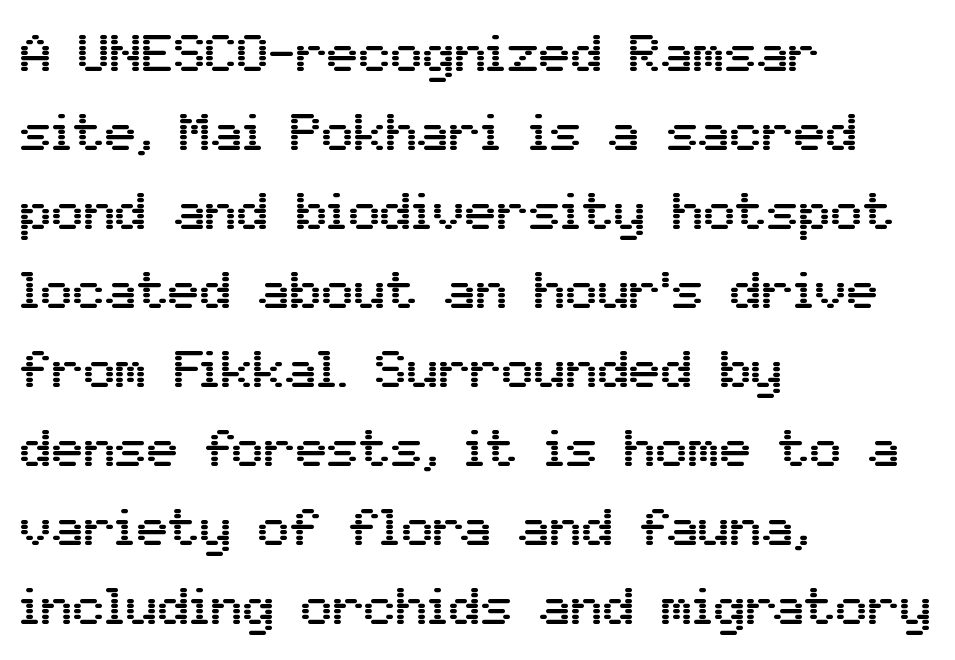
The image shows 53 px sans-serif type, upright; set left-aligned, normal line spacing (1.49x), normal letter spacing, not underlined; medium stroke contrast and a medium x-height.
